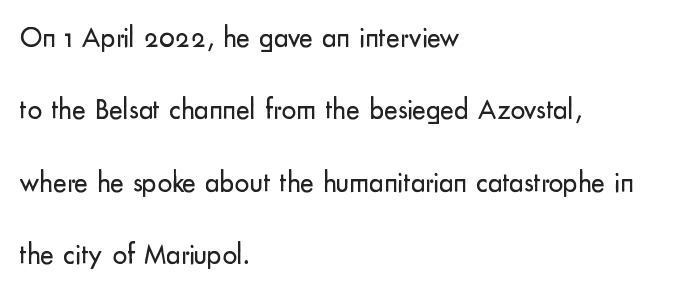
Q: Is the text bold? A: No.
Q: Is the text italic (slanted)? A: No, it is upright.
Q: Is the typeface a serif or a sans-serif typeface? A: Sans-serif.
Q: Is the text underlined? A: No.
Q: How is the paragraph aligned? A: Left-aligned.
Q: Is the spacing between letters normal or unusually wide? A: Normal.
Q: Is the spacing between lines tight, normal or loose? A: Loose.
Q: Width (condensed, normal, or wide)? A: Normal.
Q: Stroke contrast? A: Low.
Q: x-height? A: Small.
Q: Monospaced? A: No.
